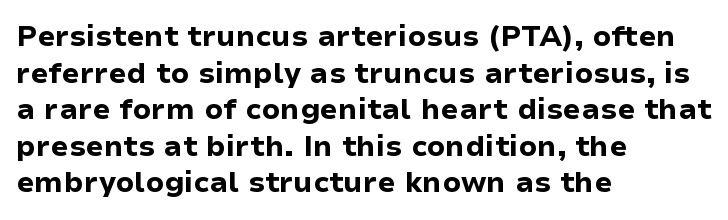
The face used here is proportionally spaced, like ordinary book or web type. Letters rest on an invisible, unmarked baseline. Does the weight exceed regular? Yes, all the way to bold. Are there feet on the stems? There aren't — it's a sans. Is the letter spacing exaggerated? No — it looks like the ordinary default.
